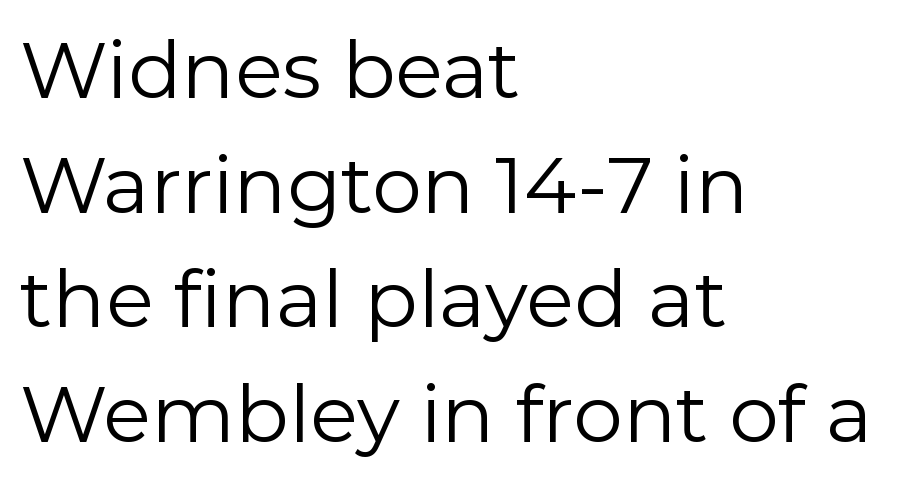
Q: Is the text bold? A: No.
Q: Is the text italic (slanted)? A: No, it is upright.
Q: Is the typeface a serif or a sans-serif typeface? A: Sans-serif.
Q: Is the text underlined? A: No.
Q: How is the paragraph aligned? A: Left-aligned.
Q: Is the spacing between letters normal or unusually wide? A: Normal.
Q: Is the spacing between lines tight, normal or loose? A: Normal.
Q: Width (condensed, normal, or wide)? A: Normal.
Q: Stroke contrast? A: Low.
Q: x-height? A: Medium.
Q: Monospaced? A: No.
